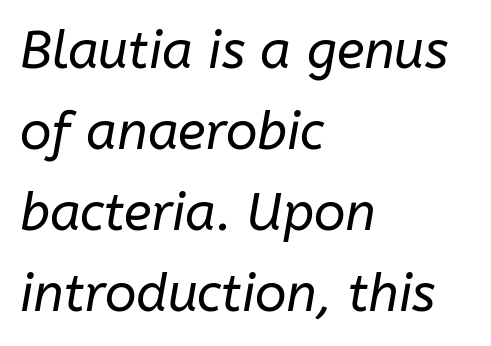
This is not heavy type; no bold has been used. There is no visible air inserted between adjacent glyphs. Interline gaps are of average width in this sample. The rendering uses natural spacing where letterforms have individual widths.
